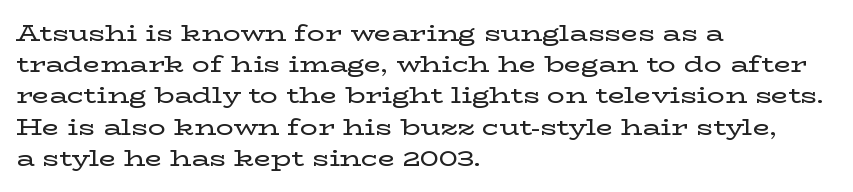
The image shows 22 px text type, upright; set left-aligned, normal line spacing (1.42x), normal letter spacing, not underlined.
